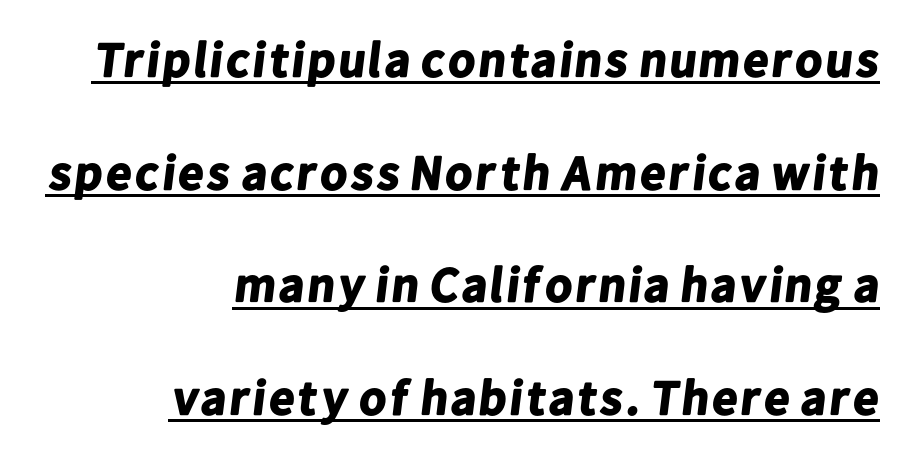
Q: Is the text bold? A: Yes.
Q: Is the typeface a serif or a sans-serif typeface? A: Sans-serif.
Q: Is the text underlined? A: Yes.
Q: How is the paragraph aligned? A: Right-aligned.
Q: Is the spacing between letters normal or unusually wide? A: Normal.
Q: Is the spacing between lines tight, normal or loose? A: Loose.
Q: Width (condensed, normal, or wide)? A: Normal.
Q: Stroke contrast? A: Low.
Q: x-height? A: Medium.
Q: Monospaced? A: No.
